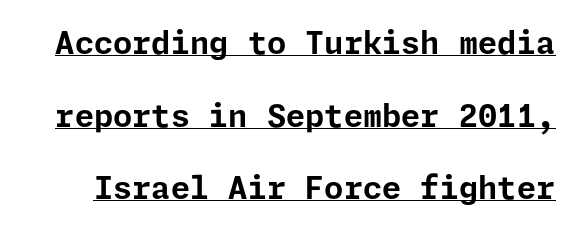
The image shows 31 px bold sans-serif type, upright; set loose line spacing (2.34x), normal letter spacing, underlined; low stroke contrast and a medium x-height.
